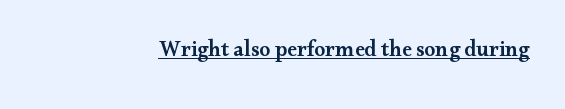
Q: Is the text bold? A: Semi-bold.
Q: Is the text italic (slanted)? A: No, it is upright.
Q: Is the text underlined? A: Yes.
Q: Is the spacing between letters normal or unusually wide? A: Normal.
